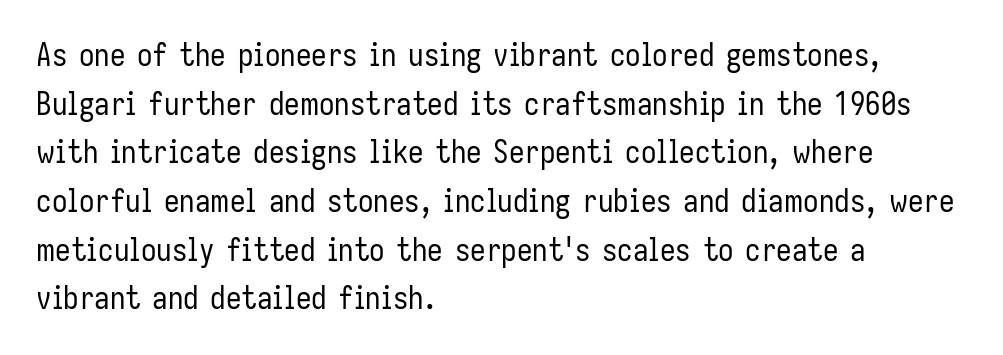
Q: Is the text bold? A: No.
Q: Is the text italic (slanted)? A: No, it is upright.
Q: Is the typeface a serif or a sans-serif typeface? A: Sans-serif.
Q: Is the text underlined? A: No.
Q: How is the paragraph aligned? A: Left-aligned.
Q: Is the spacing between letters normal or unusually wide? A: Normal.
Q: Is the spacing between lines tight, normal or loose? A: Normal.
Q: Width (condensed, normal, or wide)? A: Condensed.
Q: Stroke contrast? A: Low.
Q: x-height? A: Medium.
Q: Monospaced? A: No.
